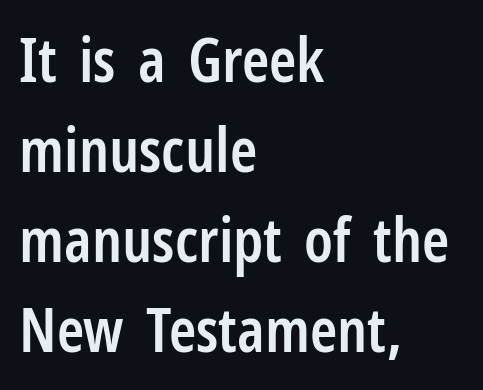
One-word summary of the alignment: left. Students, this is semibold: more ink than regular, less than bold. Varying glyph widths throughout — classic text-font behaviour. Compared with typical body copy, the letter spacing here is the same. Posture: upright roman. A typesetter would label this face a sans.
